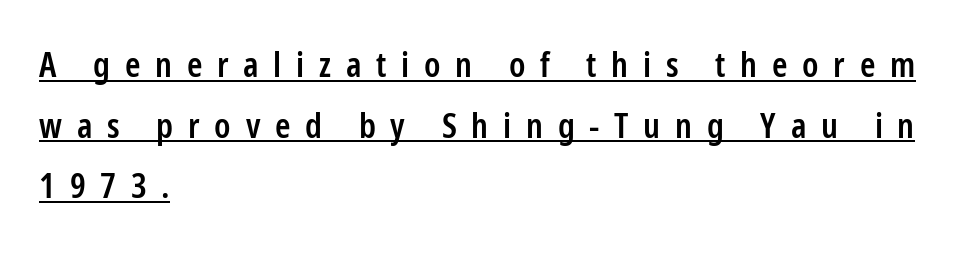
{"serif": "no", "italic": "no", "bold": "semi", "weight": "semibold", "width": "condensed", "stroke_contrast": "low", "x_height": "medium", "monospaced": "no", "underline": "yes", "align": "left", "line_spacing_ratio": 1.73, "letter_spacing": "wide", "letter_spacing_em": 0.42, "glyph_px": 35}
